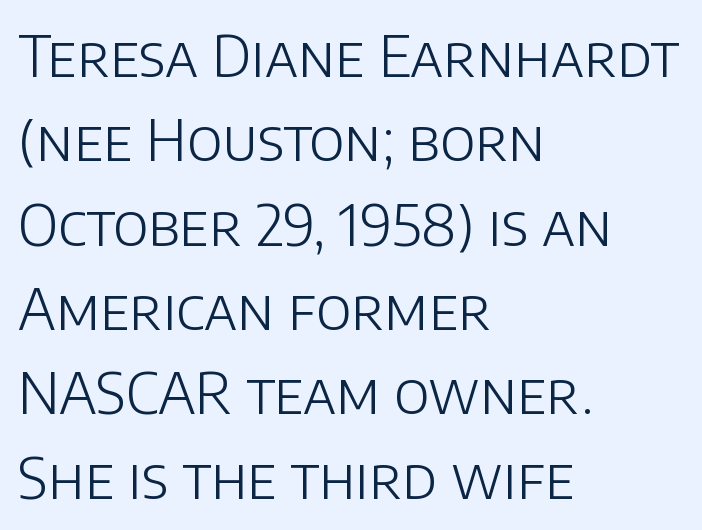
{"serif": "no", "italic": "no", "bold": "no", "weight": "light", "width": "normal", "stroke_contrast": "low", "x_height": "large", "monospaced": "no", "underline": "no", "align": "left", "line_spacing": "normal", "line_spacing_ratio": 1.48, "letter_spacing": "normal", "letter_spacing_em": 0.0, "glyph_px": 57}
